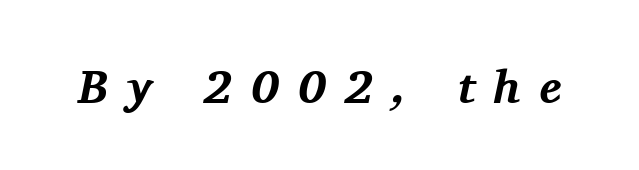
Q: Is the text bold? A: Yes.
Q: Is the text italic (slanted)? A: Yes, it leans right by about 11 degrees.
Q: Is the typeface a serif or a sans-serif typeface? A: Serif.
Q: Is the text underlined? A: No.
Q: Is the spacing between letters normal or unusually wide? A: Unusually wide.
Q: Width (condensed, normal, or wide)? A: Normal.
Q: Stroke contrast? A: Medium.
Q: x-height? A: Medium.
Q: Monospaced? A: No.
